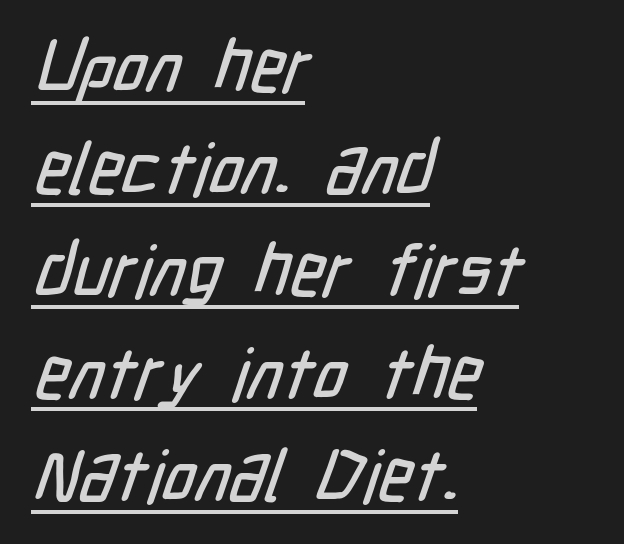
{"serif": "no", "width": "condensed", "stroke_contrast": "low", "x_height": "medium", "monospaced": "no", "underline": "yes", "align": "left", "line_spacing": "normal", "line_spacing_ratio": 1.42, "letter_spacing": "normal", "letter_spacing_em": 0.0, "glyph_px": 72}
